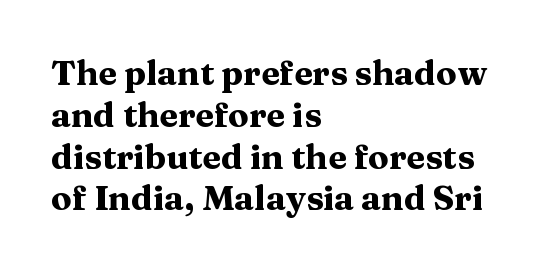
Q: Is the text bold? A: Yes.
Q: Is the text italic (slanted)? A: No, it is upright.
Q: Is the typeface a serif or a sans-serif typeface? A: Serif.
Q: Is the text underlined? A: No.
Q: How is the paragraph aligned? A: Left-aligned.
Q: Is the spacing between letters normal or unusually wide? A: Normal.
Q: Width (condensed, normal, or wide)? A: Wide.
Q: Stroke contrast? A: Medium.
Q: x-height? A: Medium.
Q: Monospaced? A: No.
